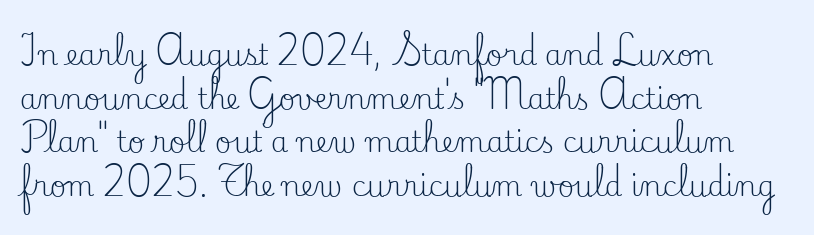
Horizontal bands of white between lines are of average thickness. This is roman type, the default non-slanted kind. Notice how the passage keeps a crisp vertical edge on the left only. This sample uses plain, unmodified letter spacing.
